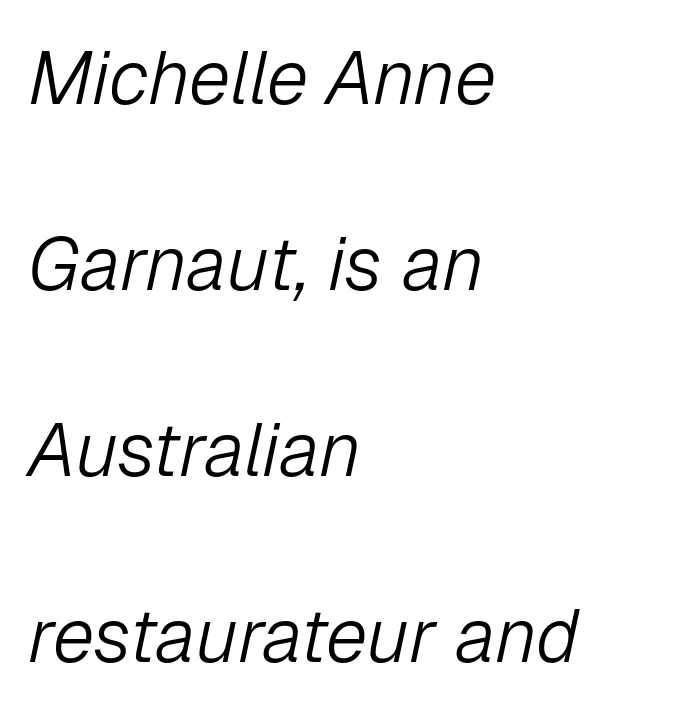
The image shows 75 px light type, italic (leaning right); set left-aligned, loose line spacing (2.48x), normal letter spacing, not underlined; low stroke contrast and a medium x-height.
